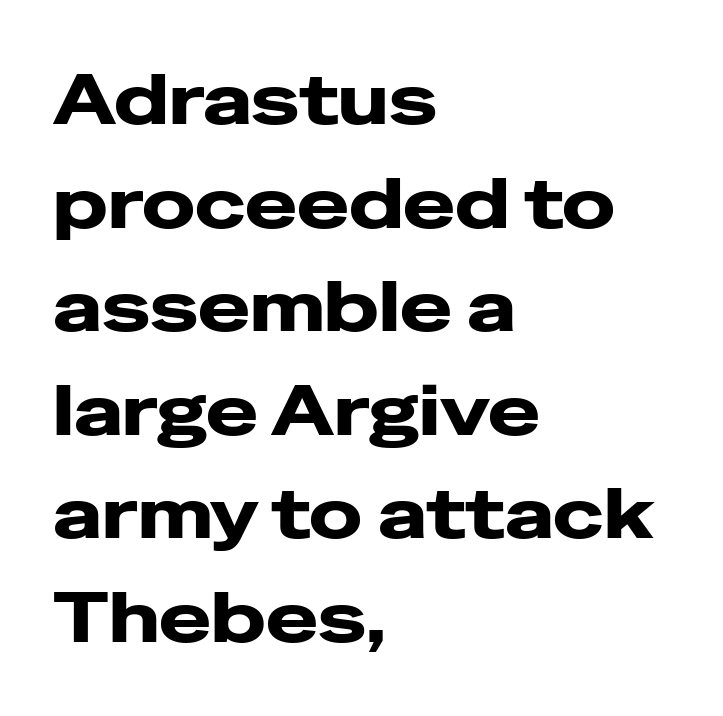
Regarding leading, the lines here are spaced in the standard way. The tracking reads as untouched default to a designer's eye. Typographic density is high because the face is bold. The face used here is a sans, in the tradition of grotesques and geometrics. Do the characters align in a grid? No, the font is proportional. Which margin do the lines hug? The left one — the right edge is uneven.
